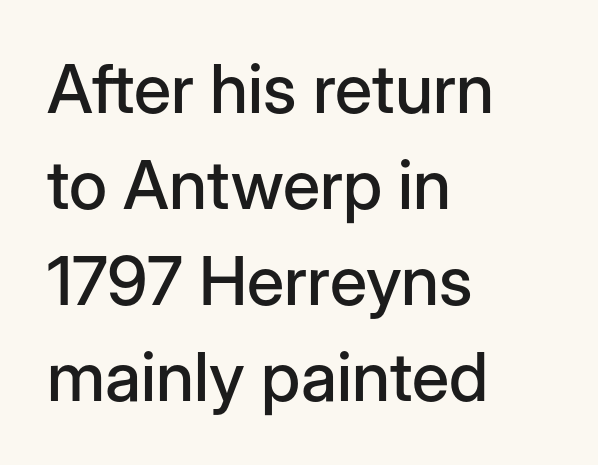
Line spacing here is normal. Look at the bottom of the vertical strokes: they stop flat, with no serifs. The strip under each line holds only bare page. You could not count columns in this text — the font is proportionally spaced.
